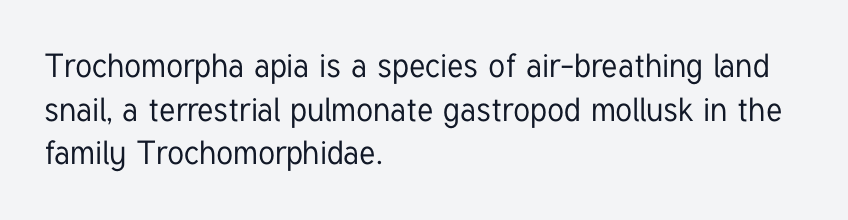
{"serif": "no", "italic": "no", "width": "condensed", "stroke_contrast": "low", "x_height": "medium", "monospaced": "no", "underline": "no", "align": "left", "line_spacing": "normal", "line_spacing_ratio": 1.32, "letter_spacing": "normal", "letter_spacing_em": 0.0, "glyph_px": 33}
